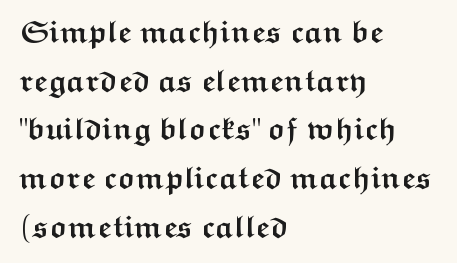
If you drew a ruler down the left edge, every line would touch it. Successive baselines arrive at the customary interval. Every character sits straight up, as roman type does. Honestly, there is no underline to notice here at all. Students, this is bold: see how much ink each stroke carries.
